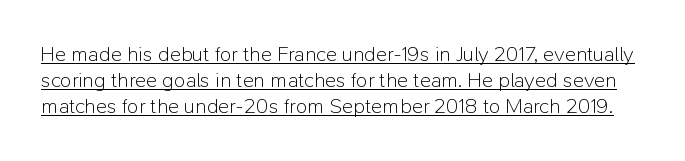
Q: Is the text bold? A: No.
Q: Is the text italic (slanted)? A: No, it is upright.
Q: Is the text underlined? A: Yes.
Q: Is the spacing between letters normal or unusually wide? A: Normal.
